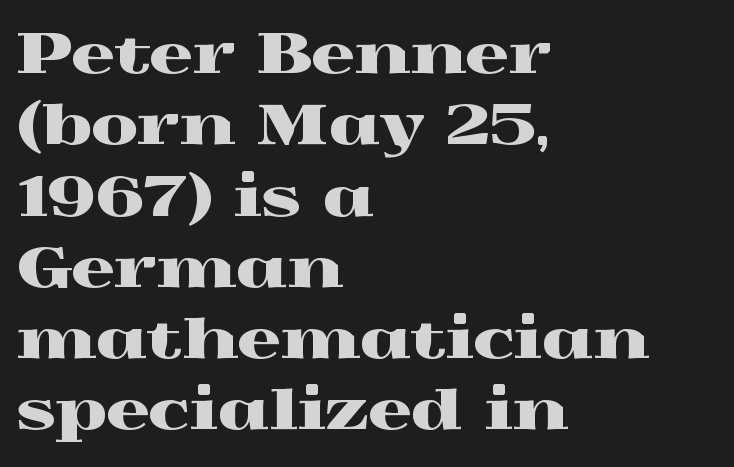
{"serif": "yes", "italic": "no", "width": "wide", "x_height": "medium", "monospaced": "no", "underline": "no", "align": "left", "line_spacing": "normal", "line_spacing_ratio": 1.32, "letter_spacing": "normal", "letter_spacing_em": 0.0, "glyph_px": 54}
